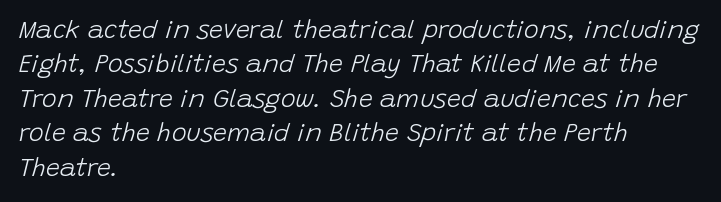
Visually the block forms a straight wall on the left and a jagged coastline on the right. Would a proofreader flag this as italicized? Yes. Is there much room between lines? A standard amount, neither cramped nor airy. A light-to-regular cut is what we see here. The foot of each line stays bare and open. Is the letter spacing exaggerated? No — it looks like the ordinary default.
